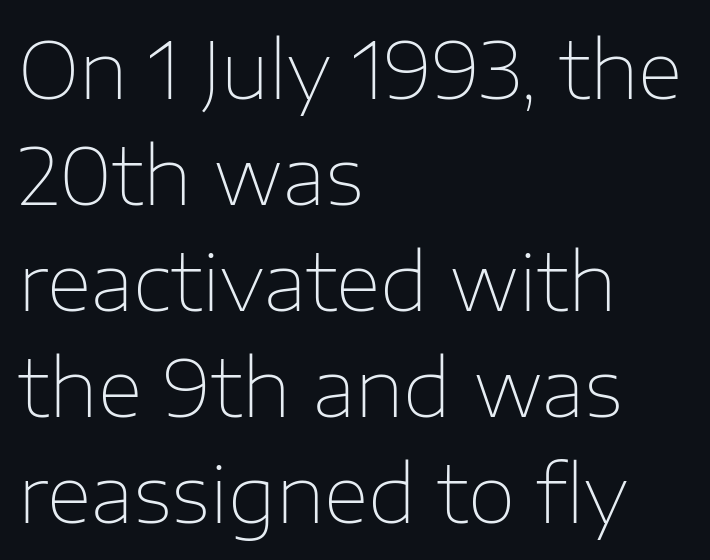
Q: Is the text bold? A: No.
Q: Is the text italic (slanted)? A: No, it is upright.
Q: Is the typeface a serif or a sans-serif typeface? A: Sans-serif.
Q: Is the text underlined? A: No.
Q: How is the paragraph aligned? A: Left-aligned.
Q: Is the spacing between letters normal or unusually wide? A: Normal.
Q: Is the spacing between lines tight, normal or loose? A: Normal.
Q: Width (condensed, normal, or wide)? A: Normal.
Q: Stroke contrast? A: Low.
Q: x-height? A: Medium.
Q: Monospaced? A: No.
